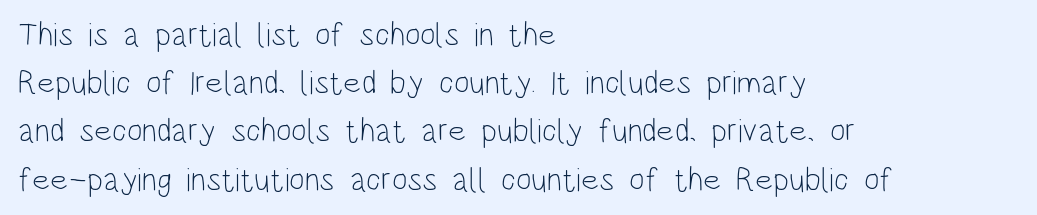
The image shows 33 px light, condensed sans-serif type, upright; set left-aligned, normal line spacing (1.46x), normal letter spacing, not underlined; low stroke contrast and a large x-height.
